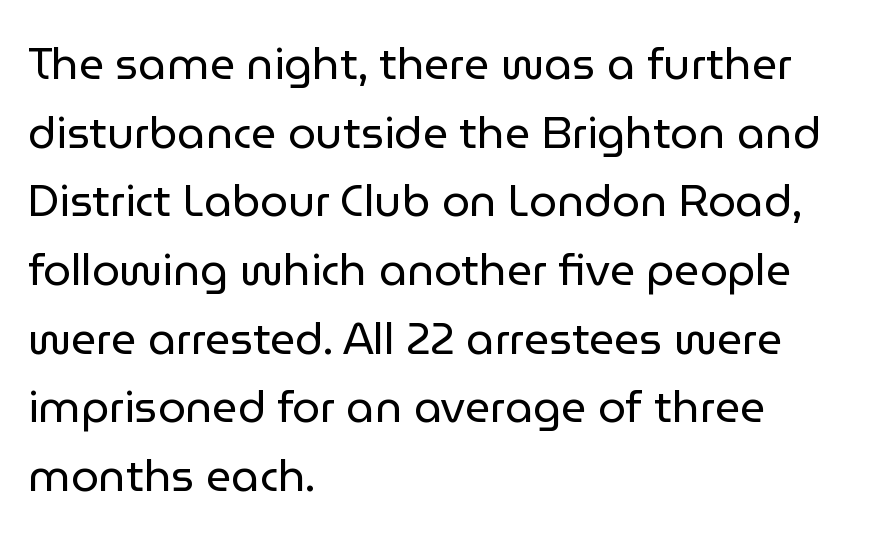
On a weight scale, this lands at 450 or below. Type style note: lacks serifs. Vertically, the passage feels balanced, rows spaced as you'd expect. Posture: straight, roman, zero tilt. The horizontal fit of the characters is conventional and even.
